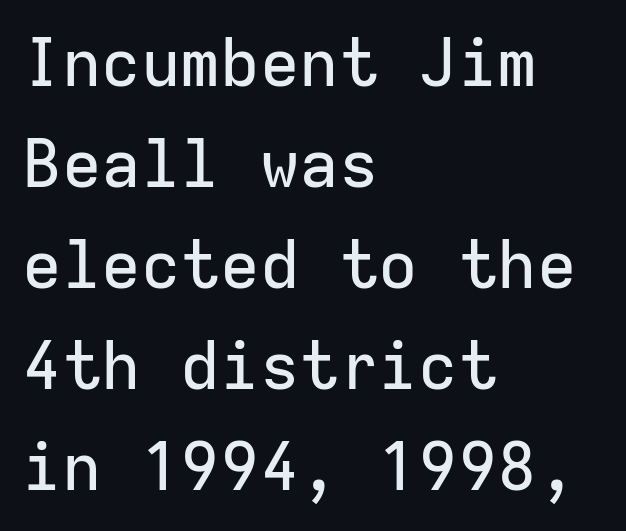
The image shows 66 px sans-serif type, upright, monospaced; set left-aligned, normal line spacing (1.53x), normal letter spacing, not underlined; low stroke contrast and a medium x-height.
